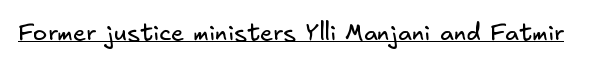
Q: Is the text bold? A: No.
Q: Is the text underlined? A: Yes.
Q: Is the spacing between letters normal or unusually wide? A: Normal.
